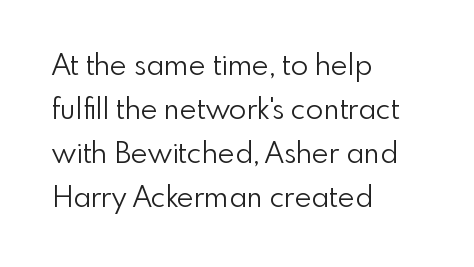
The image shows 29 px light sans-serif type, upright; set left-aligned, normal line spacing (1.52x), normal letter spacing, not underlined; low stroke contrast and a small x-height.
